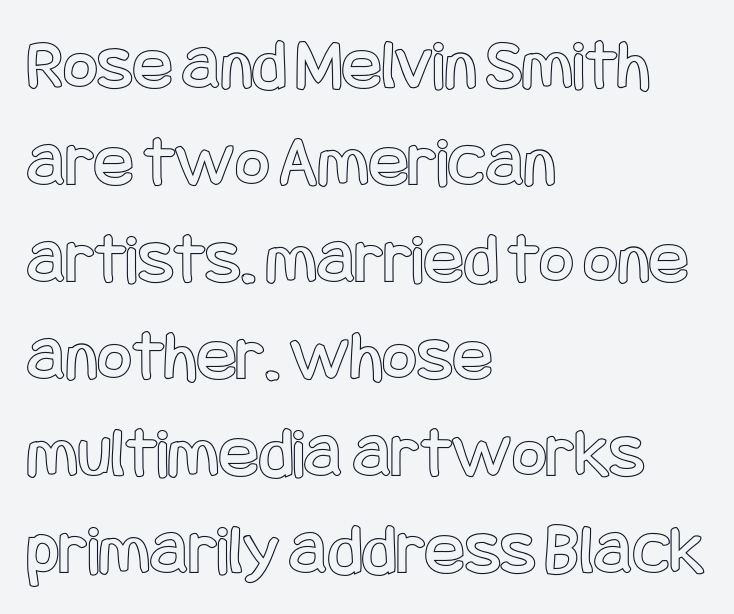
{"italic": "no", "width": "condensed", "x_height": "large", "underline": "no", "align": "left", "line_spacing": "normal", "line_spacing_ratio": 1.31, "letter_spacing": "normal", "letter_spacing_em": 0.0, "glyph_px": 74}
